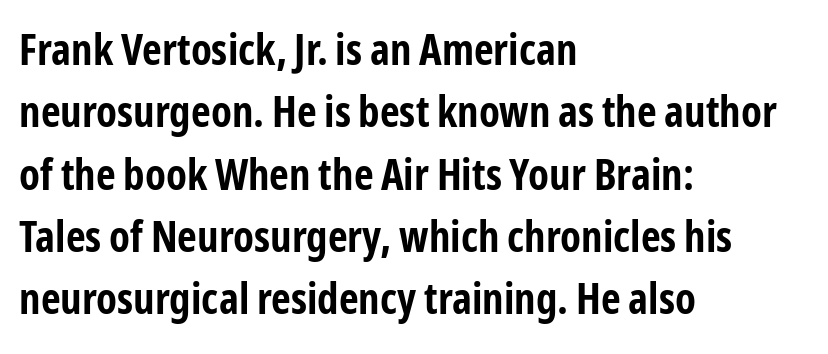
Examine the stroke ends and you'll find no serifs. Notice how descenders clear the ascenders below comfortably — that's standard leading. These lines are set flush left with a ragged right edge. Descender tails drop into unmarked territory.
